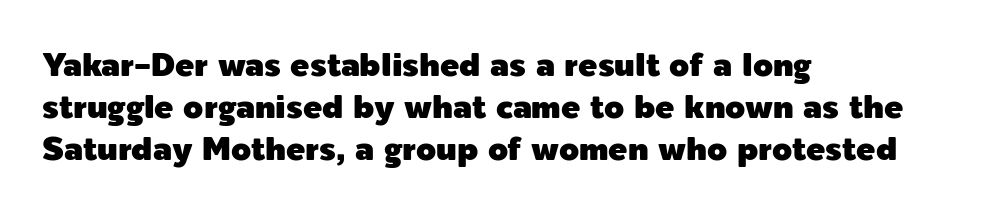
Think of a printed novel: that variable character pitch is what you see here. Serifs: no, the terminals of the letterforms are clean. Honestly, there is no underline to notice here at all. The ragged edge is on the right, which tells us the setting is flush left. The letters stand upright; this is a roman face.
